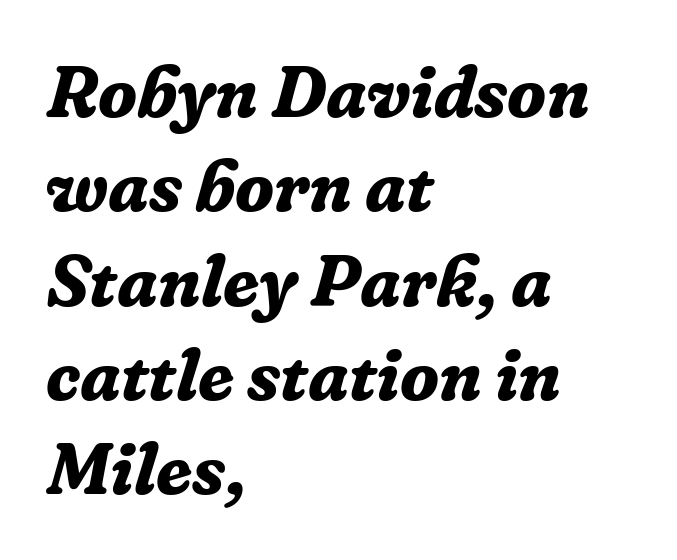
The image shows 72 px bold serif type, italic (leaning right); set left-aligned, normal line spacing (1.31x), normal letter spacing, not underlined; low stroke contrast and a medium x-height.
